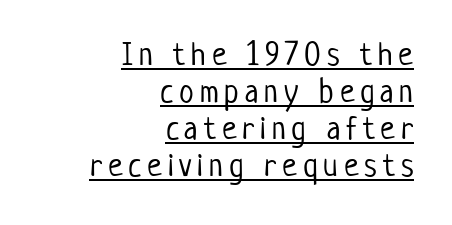
The image shows 33 px light, condensed sans-serif type, upright; set right-aligned, tight line spacing (1.12x), underlined; low stroke contrast and a medium x-height.
